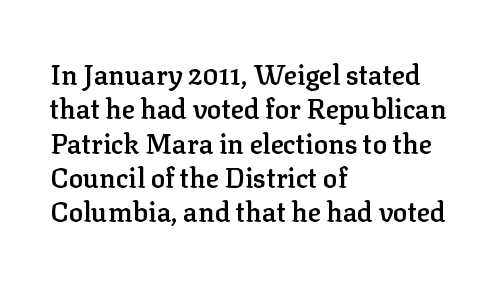
{"italic": "no", "bold": "semi", "underline": "no", "align": "left", "line_spacing": "normal", "line_spacing_ratio": 1.27, "letter_spacing": "normal", "letter_spacing_em": 0.0, "glyph_px": 27}
